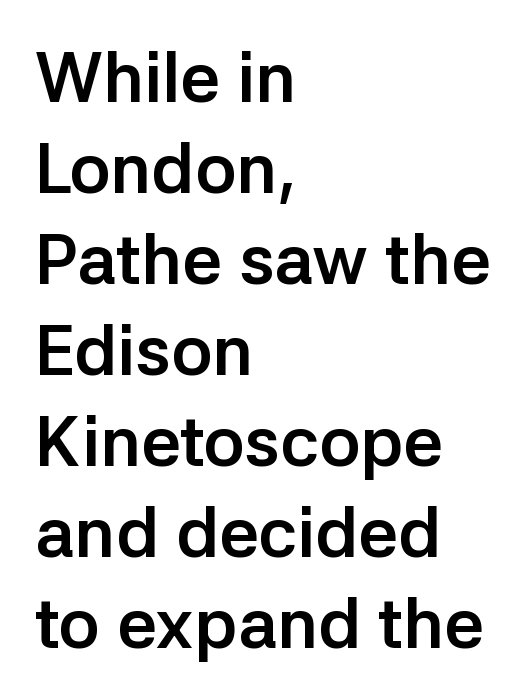
The image shows 70 px semibold sans-serif type, upright; set left-aligned, normal line spacing (1.3x), normal letter spacing, not underlined; low stroke contrast and a medium x-height.
